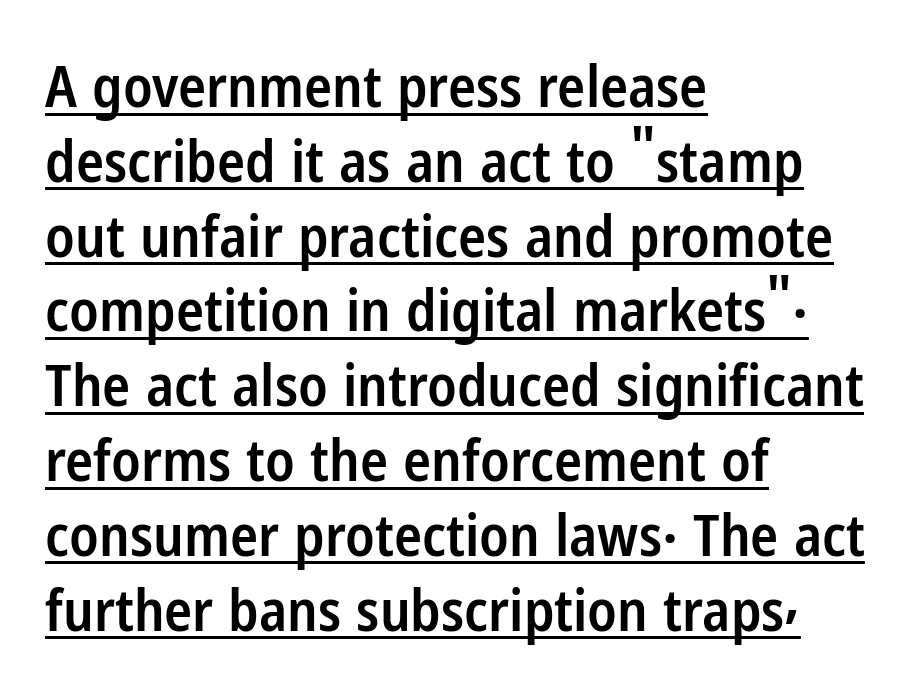
All the whitespace from short lines collects on the right. Ordinary non-slanted type is in use. Baseline-to-baseline distance is the conventional proportion of letter height. The type family on display is of the sans-serif kind.
